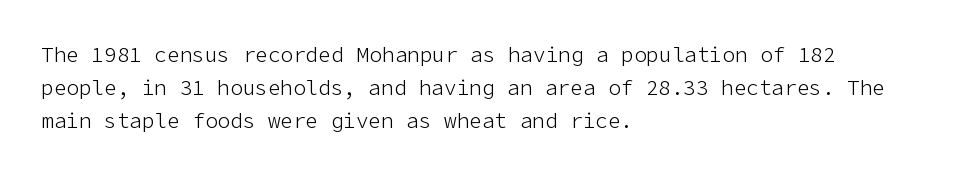
{"italic": "no", "bold": "no", "underline": "no", "align": "left", "line_spacing": "normal", "line_spacing_ratio": 1.57, "letter_spacing": "normal", "letter_spacing_em": 0.0, "glyph_px": 21}
